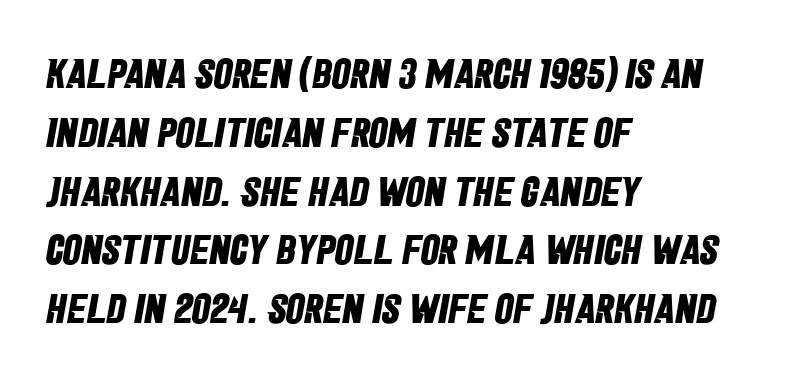
{"serif": "no", "bold": "yes", "weight": "bold", "width": "condensed", "stroke_contrast": "low", "x_height": "large", "monospaced": "no", "underline": "no", "align": "left", "line_spacing": "normal", "line_spacing_ratio": 1.4, "letter_spacing": "normal", "letter_spacing_em": 0.0, "glyph_px": 42}
